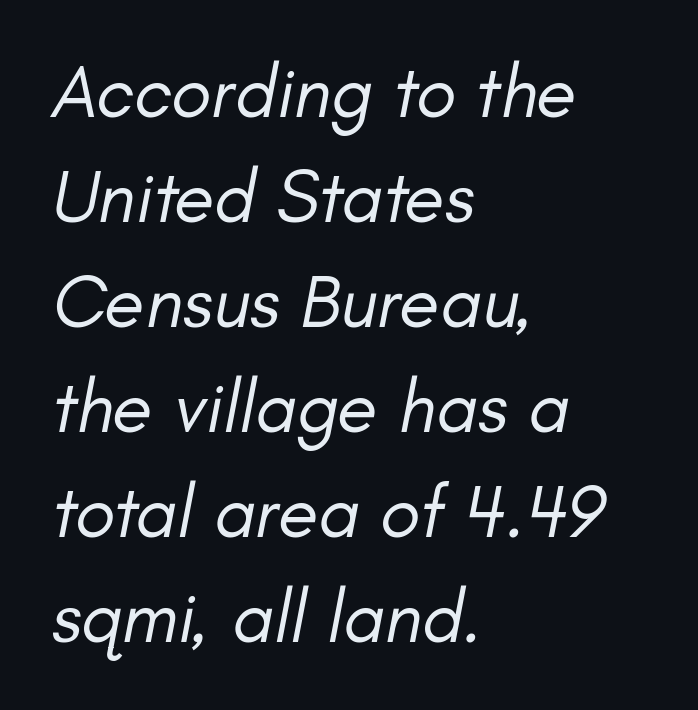
Q: Is the text bold? A: No.
Q: Is the text italic (slanted)? A: Yes, it leans right by about 11 degrees.
Q: Is the text underlined? A: No.
Q: How is the paragraph aligned? A: Left-aligned.
Q: Is the spacing between letters normal or unusually wide? A: Normal.
Q: Is the spacing between lines tight, normal or loose? A: Normal.
Q: Width (condensed, normal, or wide)? A: Normal.
Q: Stroke contrast? A: Low.
Q: x-height? A: Small.
Q: Monospaced? A: No.
